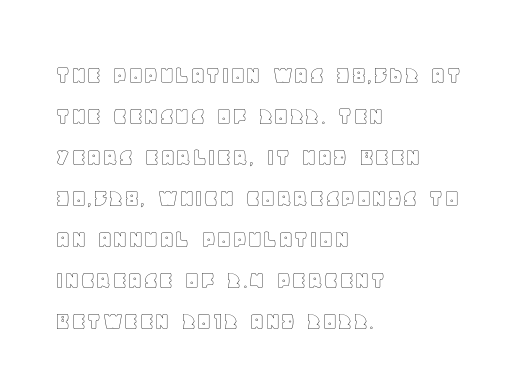
{"italic": "no", "underline": "no", "align": "left", "line_spacing": "normal", "line_spacing_ratio": 1.52, "letter_spacing": "normal", "letter_spacing_em": 0.0, "glyph_px": 27}
